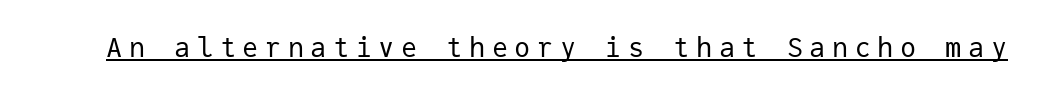
{"italic": "no", "bold": "no", "underline": "yes", "letter_spacing": "wide", "letter_spacing_em": 0.24, "glyph_px": 27}
